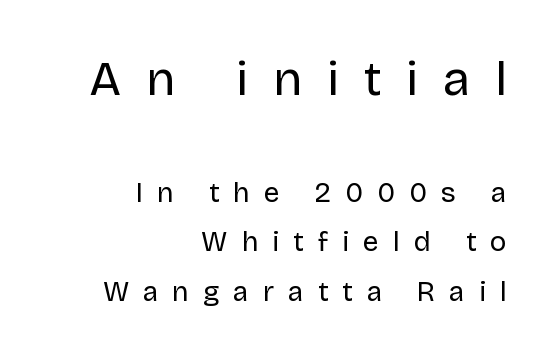
{"serif": "no", "italic": "no", "bold": "no", "weight": "regular", "width": "normal", "stroke_contrast": "low", "x_height": "large", "monospaced": "no", "underline": "no", "align": "right", "line_spacing_ratio": 1.77, "letter_spacing": "wide", "letter_spacing_em": 0.5, "larger_block": "first", "size_ratio": 1.75, "glyph_px": 49}
